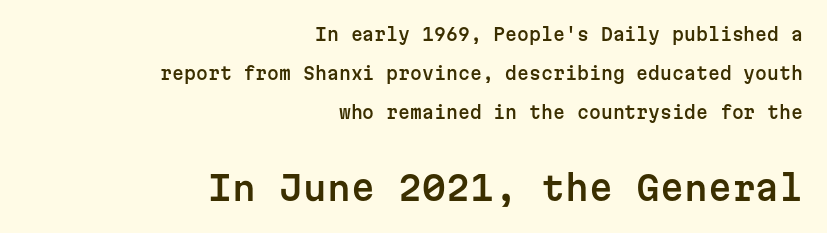
The image shows 34 px sans-serif type, upright, monospaced; set right-aligned, loose line spacing (2.28x), normal letter spacing, not underlined; the second (bottom) block is 2.0x larger; low stroke contrast and a medium x-height.
